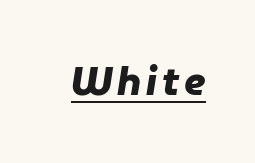
{"serif": "no", "bold": "yes", "weight": "heavy", "width": "normal", "stroke_contrast": "low", "x_height": "medium", "monospaced": "no", "underline": "yes", "glyph_px": 39}
